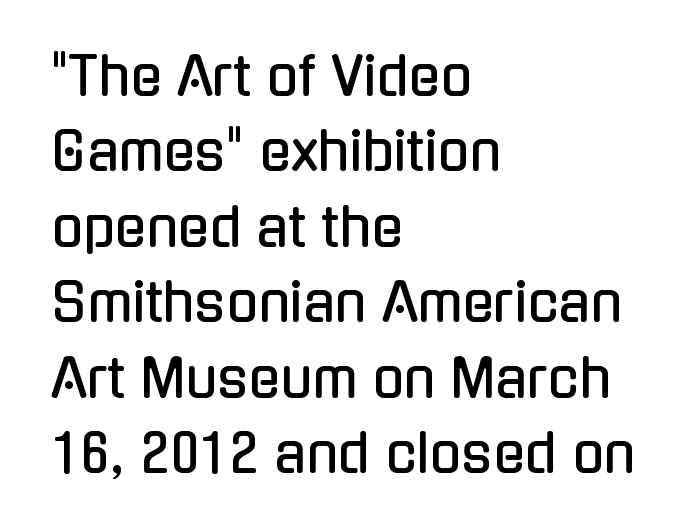
Q: Is the text italic (slanted)? A: No, it is upright.
Q: Is the typeface a serif or a sans-serif typeface? A: Sans-serif.
Q: Is the text underlined? A: No.
Q: How is the paragraph aligned? A: Left-aligned.
Q: Is the spacing between letters normal or unusually wide? A: Normal.
Q: Is the spacing between lines tight, normal or loose? A: Normal.
Q: Width (condensed, normal, or wide)? A: Condensed.
Q: Stroke contrast? A: Low.
Q: x-height? A: Medium.
Q: Monospaced? A: No.
